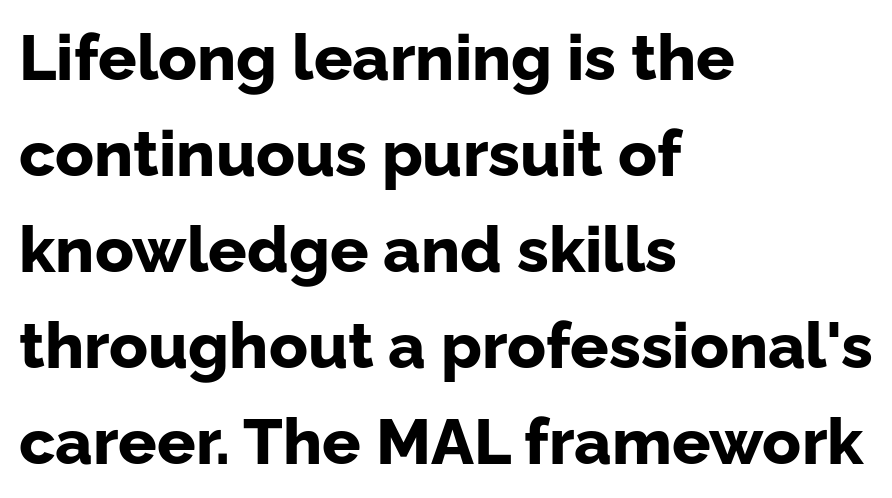
Q: Is the text bold? A: Yes.
Q: Is the text italic (slanted)? A: No, it is upright.
Q: Is the typeface a serif or a sans-serif typeface? A: Sans-serif.
Q: Is the text underlined? A: No.
Q: How is the paragraph aligned? A: Left-aligned.
Q: Is the spacing between letters normal or unusually wide? A: Normal.
Q: Is the spacing between lines tight, normal or loose? A: Normal.
Q: Width (condensed, normal, or wide)? A: Normal.
Q: Stroke contrast? A: Low.
Q: x-height? A: Medium.
Q: Monospaced? A: No.
